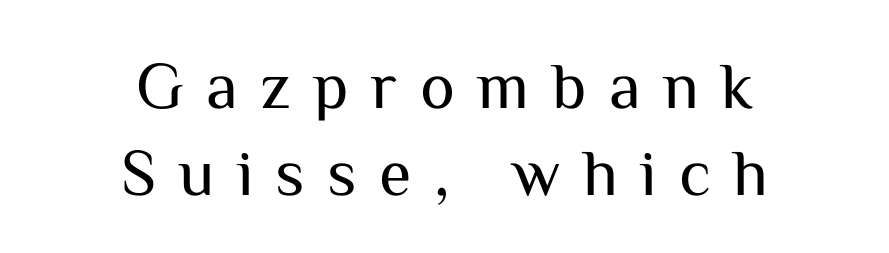
Q: Is the text bold? A: No.
Q: Is the text italic (slanted)? A: No, it is upright.
Q: Is the typeface a serif or a sans-serif typeface? A: Sans-serif.
Q: Is the text underlined? A: No.
Q: How is the paragraph aligned? A: Centered.
Q: Is the spacing between letters normal or unusually wide? A: Unusually wide.
Q: Is the spacing between lines tight, normal or loose? A: Normal.
Q: Width (condensed, normal, or wide)? A: Normal.
Q: Stroke contrast? A: Medium.
Q: x-height? A: Medium.
Q: Monospaced? A: No.
